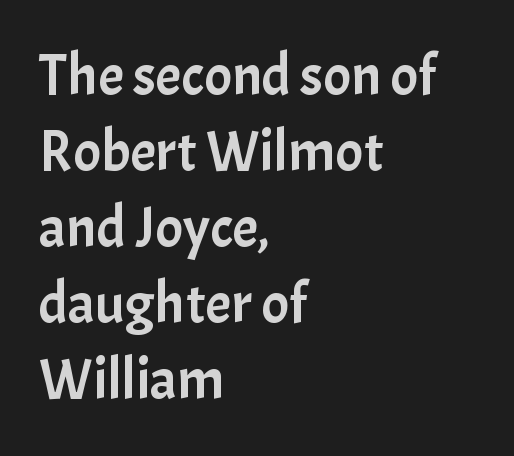
{"serif": "no", "italic": "no", "width": "normal", "stroke_contrast": "low", "x_height": "medium", "monospaced": "no", "underline": "no", "align": "left", "line_spacing": "normal", "line_spacing_ratio": 1.31, "letter_spacing": "normal", "letter_spacing_em": 0.0, "glyph_px": 58}
